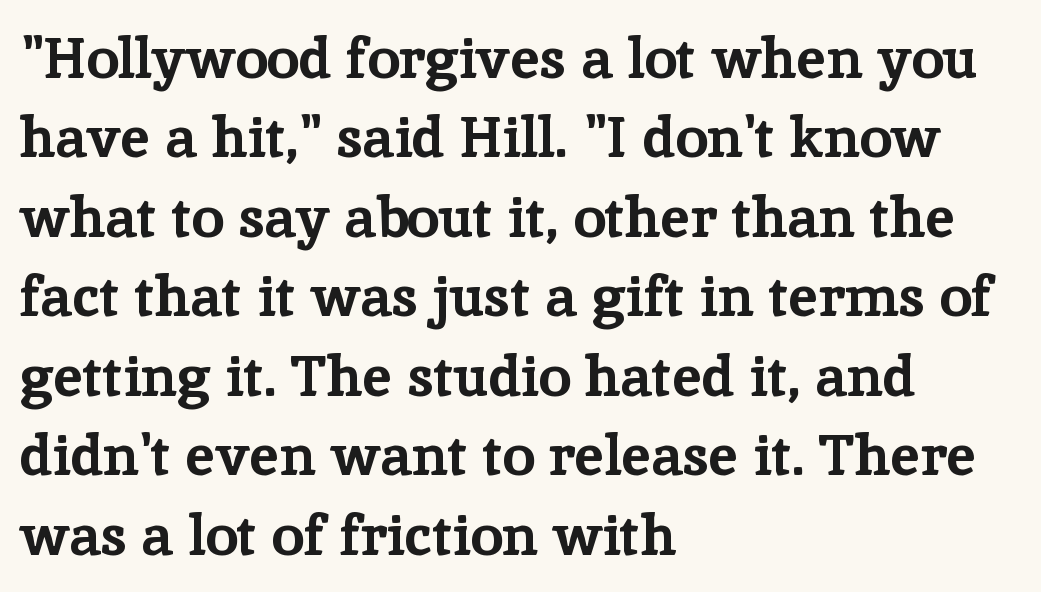
Q: Is the text bold? A: Yes.
Q: Is the text italic (slanted)? A: No, it is upright.
Q: Is the typeface a serif or a sans-serif typeface? A: Serif.
Q: Is the text underlined? A: No.
Q: How is the paragraph aligned? A: Left-aligned.
Q: Is the spacing between letters normal or unusually wide? A: Normal.
Q: Is the spacing between lines tight, normal or loose? A: Normal.
Q: Width (condensed, normal, or wide)? A: Normal.
Q: Stroke contrast? A: Low.
Q: x-height? A: Medium.
Q: Monospaced? A: No.
